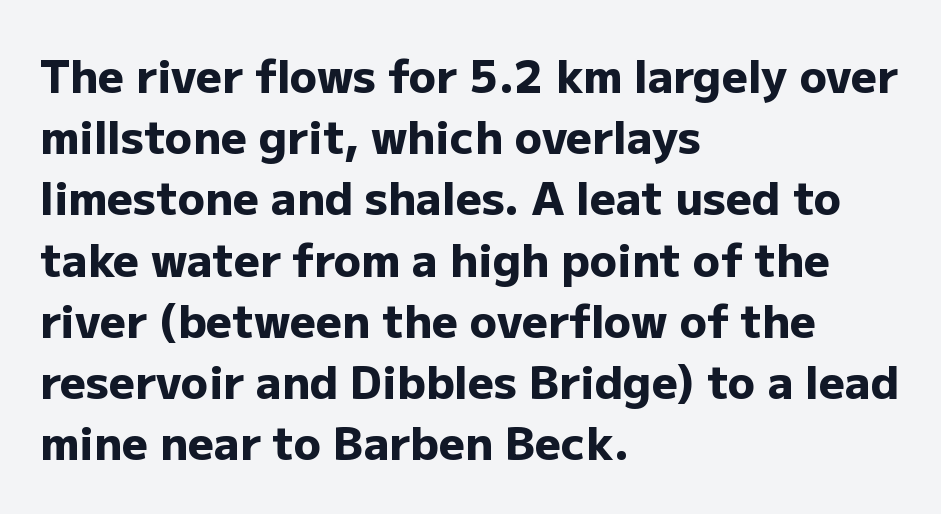
The image shows 45 px heavy sans-serif type, upright; set left-aligned, normal line spacing (1.36x), normal letter spacing, not underlined; low stroke contrast and a medium x-height.
